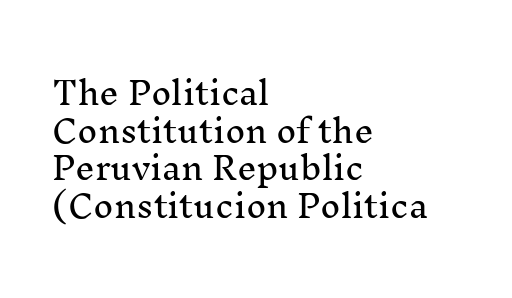
Q: Is the text italic (slanted)? A: No, it is upright.
Q: Is the typeface a serif or a sans-serif typeface? A: Serif.
Q: Is the text underlined? A: No.
Q: How is the paragraph aligned? A: Left-aligned.
Q: Is the spacing between letters normal or unusually wide? A: Normal.
Q: Width (condensed, normal, or wide)? A: Normal.
Q: Stroke contrast? A: Medium.
Q: x-height? A: Medium.
Q: Monospaced? A: No.
